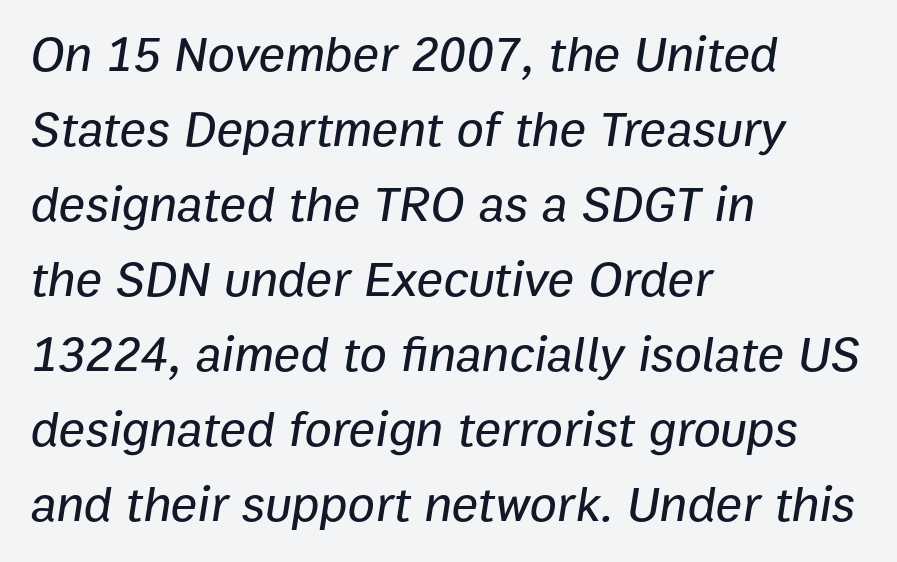
Q: Is the text italic (slanted)? A: Yes, it leans right by about 9 degrees.
Q: Is the text underlined? A: No.
Q: How is the paragraph aligned? A: Left-aligned.
Q: Is the spacing between letters normal or unusually wide? A: Normal.
Q: Is the spacing between lines tight, normal or loose? A: Normal.
Q: Width (condensed, normal, or wide)? A: Normal.
Q: Stroke contrast? A: Low.
Q: x-height? A: Medium.
Q: Monospaced? A: No.
